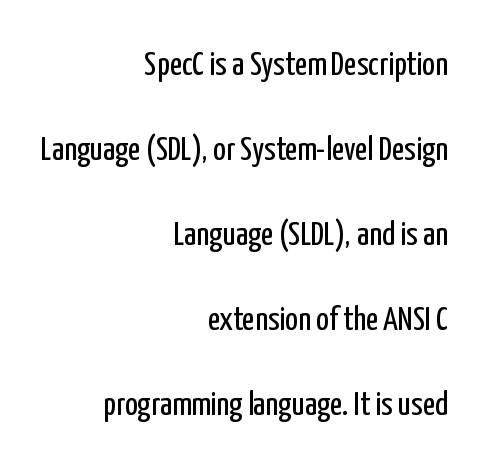
The characters are drawn with everyday or finer stroke widths. This rendering leaves character spacing at its baseline value. Proportional: the letters do not fall into vertical columns. The face used here is a sans, in the tradition of grotesques and geometrics.
